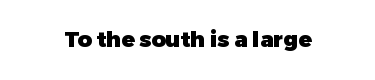
Q: Is the text bold? A: Yes.
Q: Is the text italic (slanted)? A: No, it is upright.
Q: Is the text underlined? A: No.
Q: Is the spacing between letters normal or unusually wide? A: Normal.
